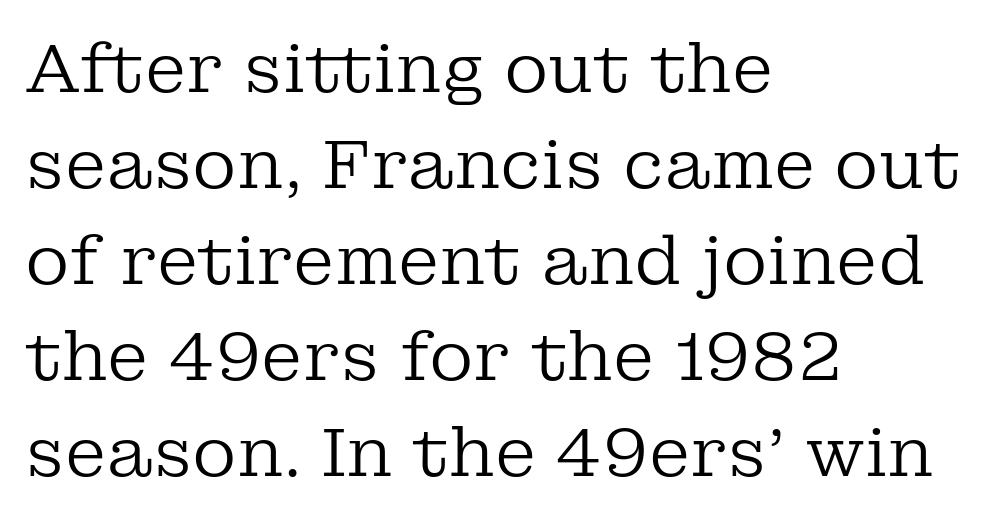
{"serif": "yes", "italic": "no", "bold": "no", "weight": "regular", "width": "normal", "stroke_contrast": "low", "x_height": "medium", "monospaced": "no", "underline": "no", "align": "left", "line_spacing": "normal", "line_spacing_ratio": 1.41, "letter_spacing": "normal", "letter_spacing_em": 0.0, "glyph_px": 68}
